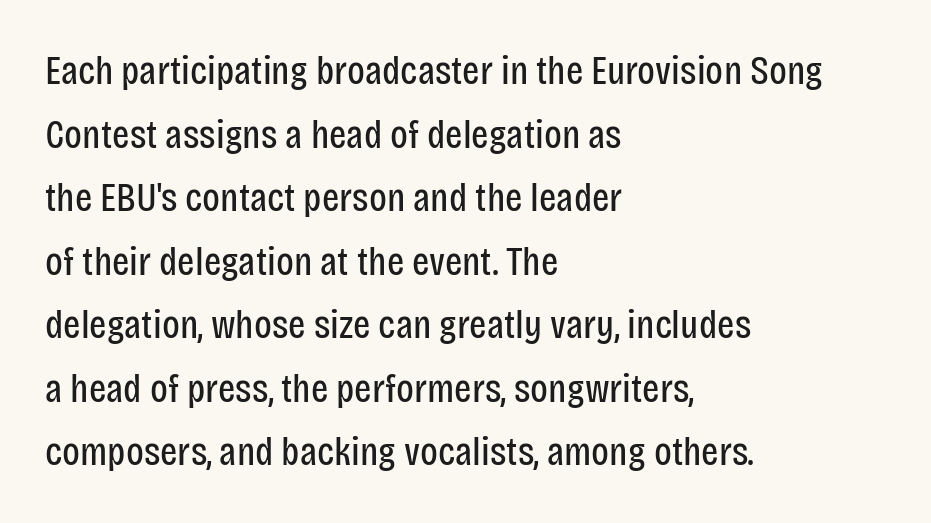
The image shows 41 px regular-weight, condensed sans-serif type, upright; set left-aligned, normal line spacing (1.55x), normal letter spacing, not underlined; low stroke contrast and a large x-height.
